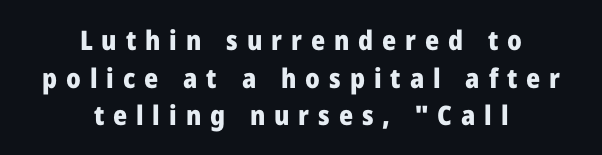
Q: Is the text bold? A: Yes.
Q: Is the text italic (slanted)? A: No, it is upright.
Q: Is the text underlined? A: No.
Q: How is the paragraph aligned? A: Centered.
Q: Is the spacing between letters normal or unusually wide? A: Unusually wide.
Q: Is the spacing between lines tight, normal or loose? A: Normal.
